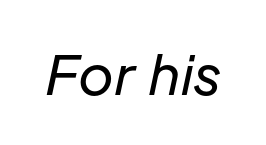
{"italic": "yes", "lean": "right", "slant_degrees": 12, "bold": "no", "weight": "regular", "width": "normal", "stroke_contrast": "low", "x_height": "medium", "monospaced": "no", "underline": "no", "letter_spacing": "normal", "letter_spacing_em": 0.0, "glyph_px": 54}
